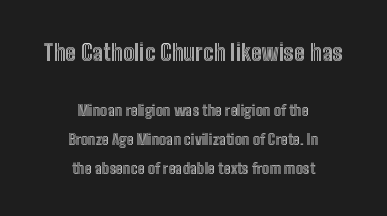
Q: Is the text italic (slanted)? A: No, it is upright.
Q: Is the text underlined? A: No.
Q: How is the paragraph aligned? A: Centered.
Q: Is the spacing between letters normal or unusually wide? A: Normal.
Q: Is the spacing between lines tight, normal or loose? A: Loose.
Q: Which block of text is set in a larger size, the first (top) or the second (bottom)? A: The first (top) one.
